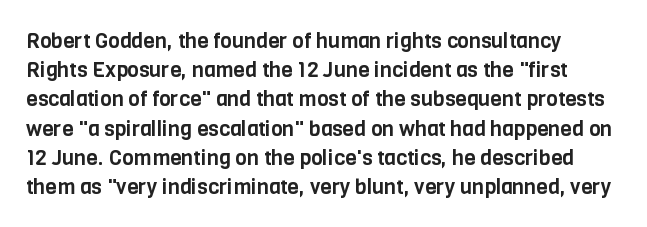
The image shows 21 px text type, upright; set left-aligned, normal line spacing (1.39x), normal letter spacing, not underlined.
